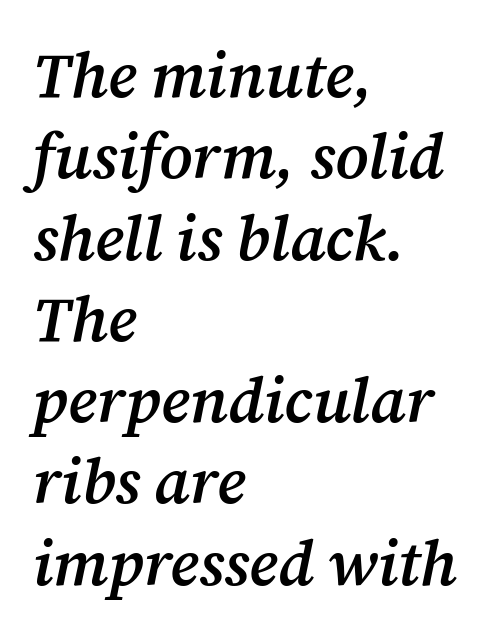
The image shows 63 px semibold serif type, italic (leaning right); set left-aligned, normal line spacing (1.29x), normal letter spacing, not underlined; medium stroke contrast and a medium x-height.
